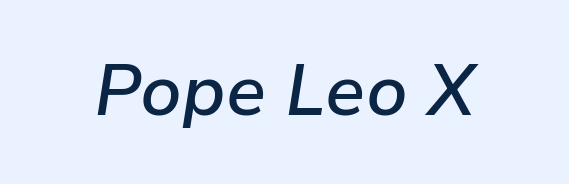
The image shows 71 px semibold type, italic (leaning right); set normal letter spacing, not underlined; low stroke contrast and a medium x-height.
